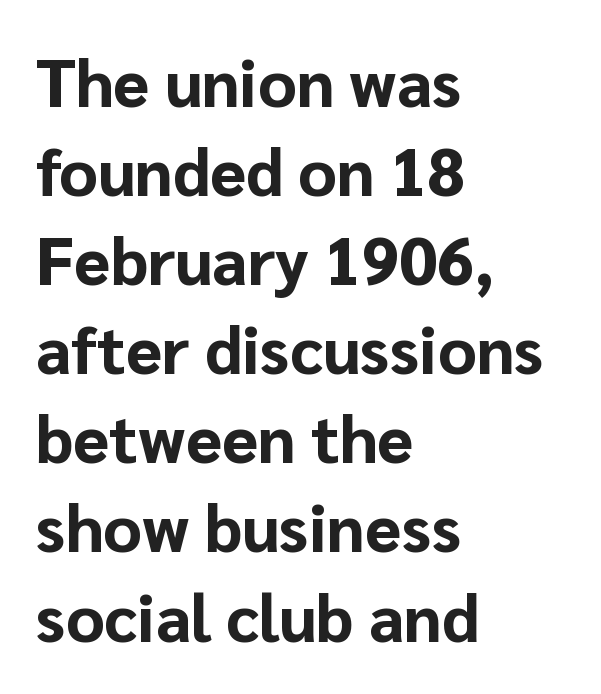
{"serif": "no", "italic": "no", "bold": "yes", "weight": "bold", "width": "normal", "stroke_contrast": "low", "x_height": "medium", "monospaced": "no", "underline": "no", "align": "left", "line_spacing": "normal", "line_spacing_ratio": 1.35, "letter_spacing": "normal", "letter_spacing_em": 0.0, "glyph_px": 66}
